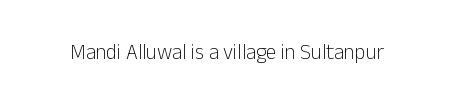
Q: Is the text bold? A: No.
Q: Is the text italic (slanted)? A: No, it is upright.
Q: Is the text underlined? A: No.
Q: Is the spacing between letters normal or unusually wide? A: Normal.
